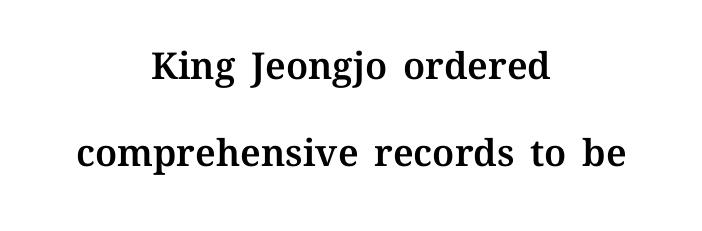
Q: Is the text italic (slanted)? A: No, it is upright.
Q: Is the text underlined? A: No.
Q: How is the paragraph aligned? A: Centered.
Q: Is the spacing between letters normal or unusually wide? A: Normal.
Q: Is the spacing between lines tight, normal or loose? A: Loose.
Q: Width (condensed, normal, or wide)? A: Normal.
Q: Stroke contrast? A: Medium.
Q: x-height? A: Medium.
Q: Monospaced? A: No.
